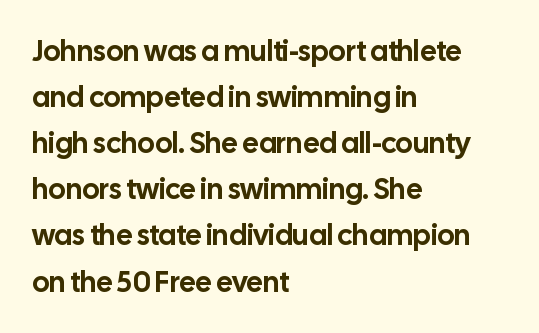
Q: Is the text italic (slanted)? A: No, it is upright.
Q: Is the typeface a serif or a sans-serif typeface? A: Sans-serif.
Q: Is the text underlined? A: No.
Q: How is the paragraph aligned? A: Left-aligned.
Q: Is the spacing between letters normal or unusually wide? A: Normal.
Q: Is the spacing between lines tight, normal or loose? A: Normal.
Q: Width (condensed, normal, or wide)? A: Normal.
Q: Stroke contrast? A: Low.
Q: x-height? A: Medium.
Q: Monospaced? A: No.
